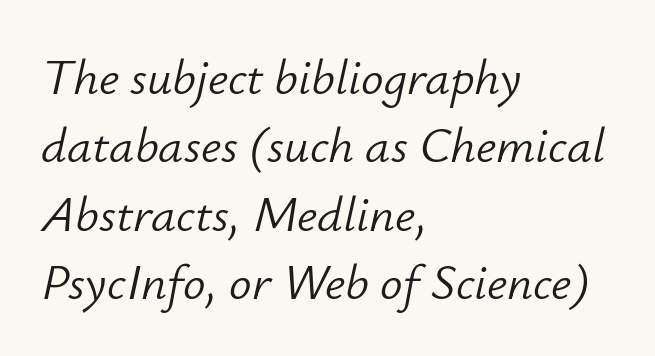
Q: Is the text bold? A: No.
Q: Is the text italic (slanted)? A: Yes, it leans right by about 12 degrees.
Q: Is the text underlined? A: No.
Q: How is the paragraph aligned? A: Left-aligned.
Q: Is the spacing between letters normal or unusually wide? A: Normal.
Q: Is the spacing between lines tight, normal or loose? A: Normal.
Q: Width (condensed, normal, or wide)? A: Normal.
Q: Stroke contrast? A: Low.
Q: x-height? A: Small.
Q: Monospaced? A: No.
